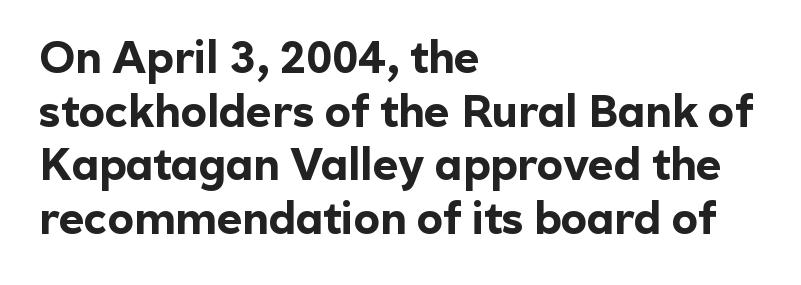
The type sits square on the baseline with zero lean. Grotesque or geometric, the face here clearly has no serifs. Words appear dense and cohesive because spacing is normal. The strip under each line holds only bare page. Character widths vary here, with narrow letters taking less room than wide ones.
